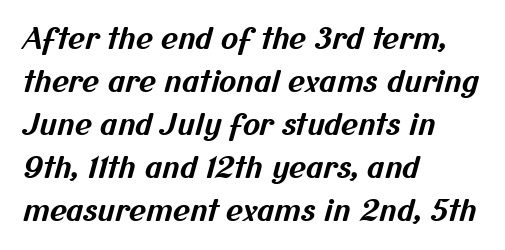
Underline: absent. This is heavy type, rendered in bold. This block has exactly the height ordinary leading produces. There is no visible air inserted between adjacent glyphs. Each line starts at the same left margin while the right side varies.
